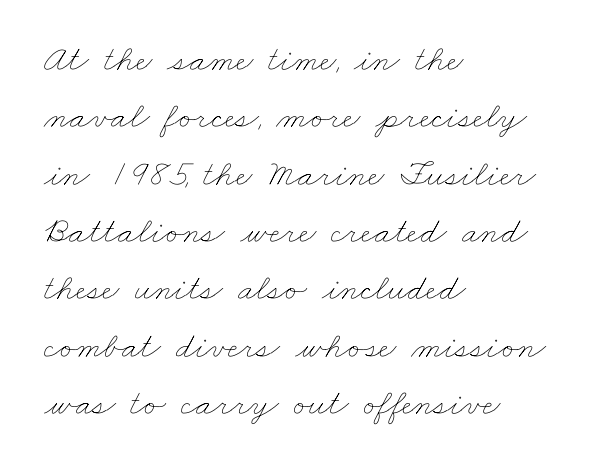
{"bold": "no", "weight": "thin", "width": "wide", "stroke_contrast": "low", "x_height": "small", "monospaced": "no", "underline": "no", "align": "left", "line_spacing": "normal", "line_spacing_ratio": 1.55, "letter_spacing": "normal", "letter_spacing_em": 0.0, "glyph_px": 37}
